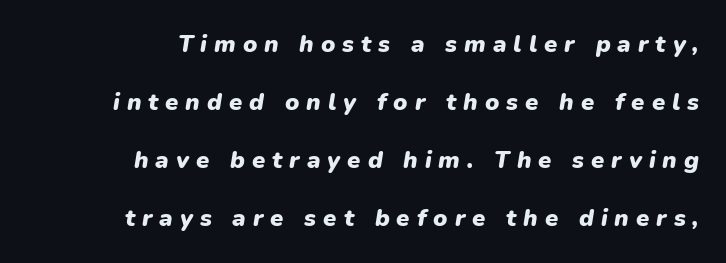
Q: Is the text bold? A: Yes.
Q: Is the text italic (slanted)? A: Yes, it leans right by about 9 degrees.
Q: Is the text underlined? A: No.
Q: How is the paragraph aligned? A: Right-aligned.
Q: Is the spacing between letters normal or unusually wide? A: Unusually wide.
Q: Is the spacing between lines tight, normal or loose? A: Loose.
